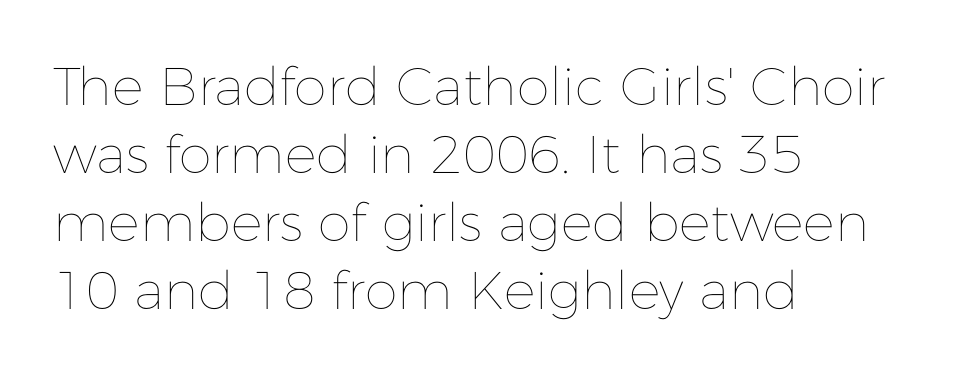
If you drew a line through each stem, it would be perfectly vertical. Quick note: interline space is typical. The passage shown has conventional tracking throughout. Glance below the letters and you will spot only blank space.
